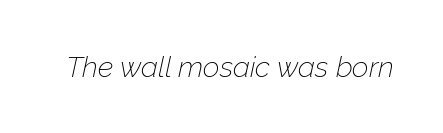
Unbolded letterforms with no extra heft. Here the designer chose a conventional face with non-uniform glyph widths. If you drew a line through each stem, it would be angled. Each row of text sits above clean, open space. The tracking reads as untouched default to a designer's eye.
